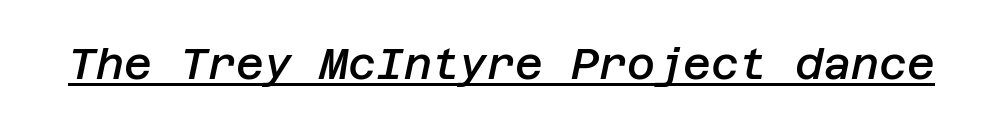
Q: Is the text bold? A: Semi-bold.
Q: Is the text italic (slanted)? A: Yes, it leans right by about 12 degrees.
Q: Is the text underlined? A: Yes.
Q: Is the spacing between letters normal or unusually wide? A: Normal.
Q: Width (condensed, normal, or wide)? A: Normal.
Q: Stroke contrast? A: Low.
Q: x-height? A: Large.
